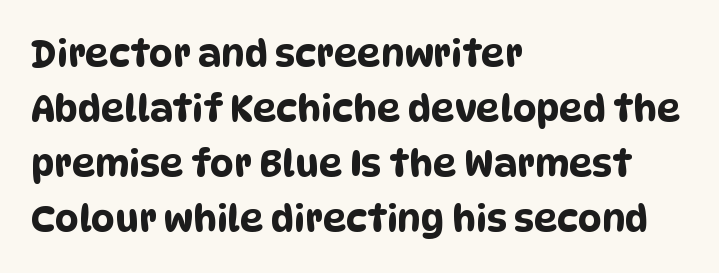
Q: Is the typeface a serif or a sans-serif typeface? A: Sans-serif.
Q: Is the text underlined? A: No.
Q: How is the paragraph aligned? A: Left-aligned.
Q: Is the spacing between letters normal or unusually wide? A: Normal.
Q: Is the spacing between lines tight, normal or loose? A: Normal.
Q: Width (condensed, normal, or wide)? A: Condensed.
Q: Stroke contrast? A: Low.
Q: x-height? A: Large.
Q: Monospaced? A: No.
